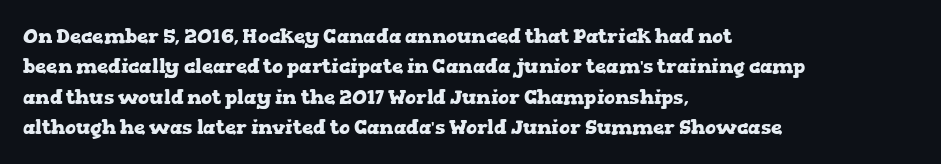
Heavy, bold letterforms. The rendering anchors every line to the left-hand side. The line-height multiplier appears to be the usual default. Style check: upright. There is no visible air inserted between adjacent glyphs. Descenders hang freely into open space.
